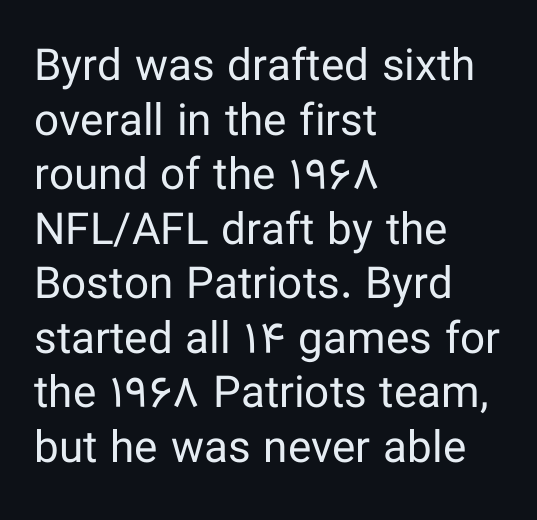
{"serif": "no", "italic": "no", "bold": "no", "weight": "regular", "width": "normal", "stroke_contrast": "low", "x_height": "medium", "monospaced": "no", "underline": "no", "align": "left", "line_spacing_ratio": 1.24, "letter_spacing": "normal", "letter_spacing_em": 0.0, "glyph_px": 44}
